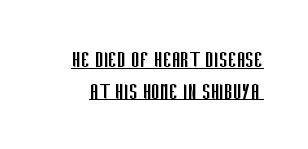
This is underlined copy, the kind a proofreader might mark for attention. The letterforms sit at book weight or below. What stands out about the letter spacing? Nothing — it is the standard amount. The letters stand straight up with perfectly vertical stems.
